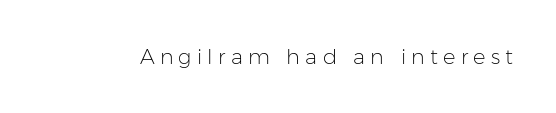
The image shows 21 px text type, upright; set unusually wide letter spacing (+0.25 em), not underlined.
